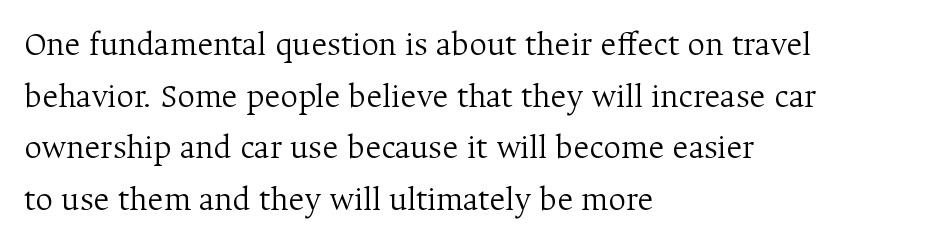
{"serif": "yes", "italic": "no", "bold": "no", "weight": "light", "width": "normal", "stroke_contrast": "medium", "x_height": "medium", "monospaced": "no", "underline": "no", "align": "left", "line_spacing": "normal", "line_spacing_ratio": 1.52, "letter_spacing": "normal", "letter_spacing_em": 0.0, "glyph_px": 34}
